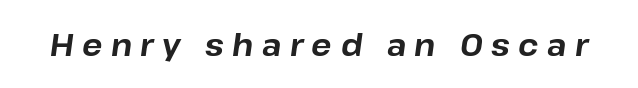
Each glyph is drawn with heavy, bold strokes. Slanted lettering throughout. This rendering features lettering with no underline. The type is letterspaced generously, with wide tracking. You could not count columns in this text — the font is proportionally spaced.
